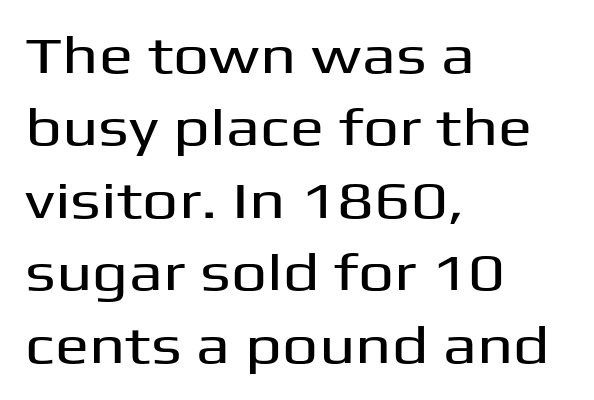
Q: Is the text italic (slanted)? A: No, it is upright.
Q: Is the typeface a serif or a sans-serif typeface? A: Sans-serif.
Q: Is the text underlined? A: No.
Q: How is the paragraph aligned? A: Left-aligned.
Q: Is the spacing between letters normal or unusually wide? A: Normal.
Q: Is the spacing between lines tight, normal or loose? A: Normal.
Q: Width (condensed, normal, or wide)? A: Wide.
Q: Stroke contrast? A: Medium.
Q: x-height? A: Medium.
Q: Monospaced? A: No.
